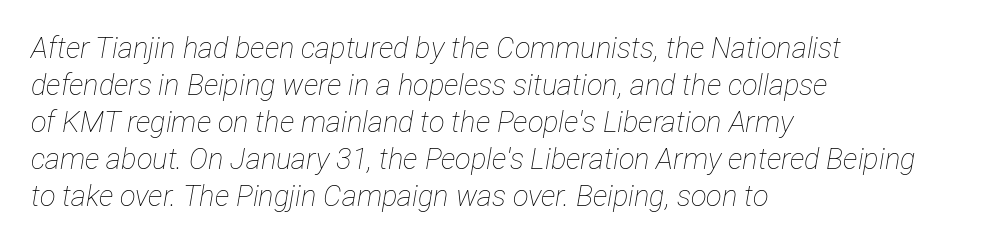
The image shows 29 px thin, condensed type, italic (leaning right); set left-aligned, normal line spacing (1.28x), normal letter spacing, not underlined; low stroke contrast and a medium x-height.
